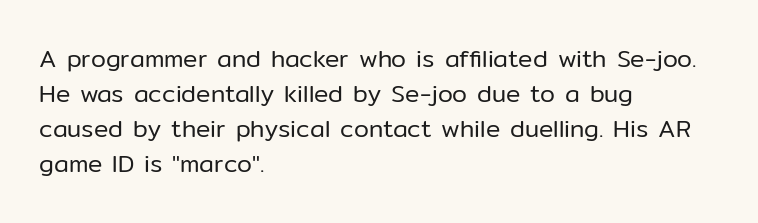
Q: Is the text bold? A: No.
Q: Is the text italic (slanted)? A: No, it is upright.
Q: Is the text underlined? A: No.
Q: How is the paragraph aligned? A: Left-aligned.
Q: Is the spacing between letters normal or unusually wide? A: Normal.
Q: Is the spacing between lines tight, normal or loose? A: Normal.
